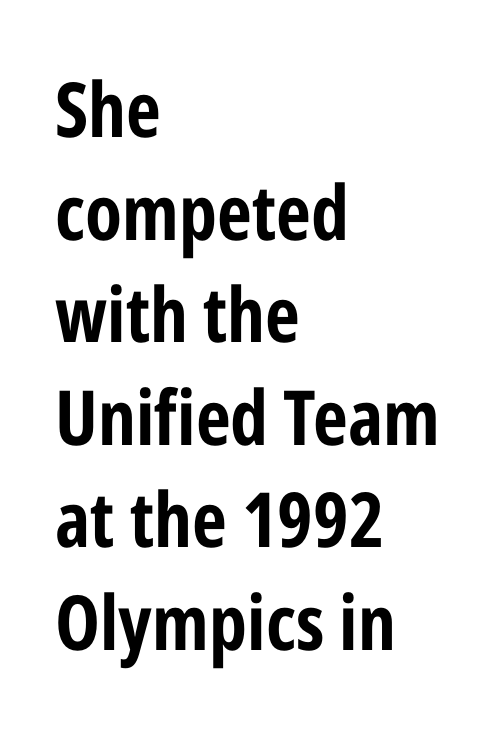
Honestly, the letter spacing is just normal — you wouldn't notice it. Where is the straight margin? On the left. Compared with an ordinary text face, these strokes are far heavier — a full bold. Is this a fixed-width face? No — the glyphs have proportional, varying widths. To sum up the face: it is a sans, with no serifs.
